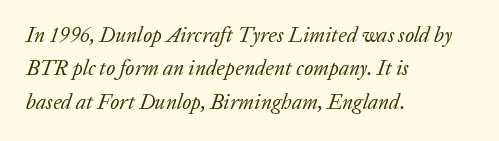
Q: Is the text bold? A: No.
Q: Is the text italic (slanted)? A: Yes, it leans right by about 20 degrees.
Q: Is the text underlined? A: No.
Q: How is the paragraph aligned? A: Left-aligned.
Q: Is the spacing between letters normal or unusually wide? A: Normal.
Q: Is the spacing between lines tight, normal or loose? A: Normal.
